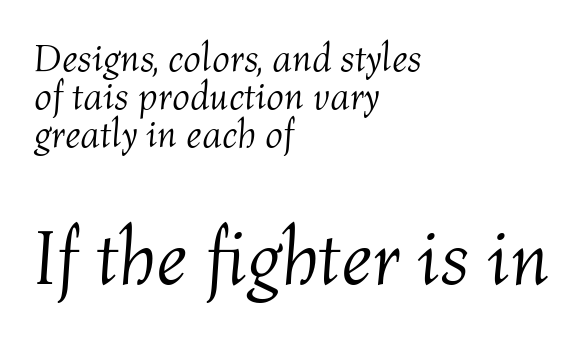
You could call the tracking neutral — neither tight nor loose. The rag falls on the right side of this text block. Note: smaller setting up top, larger setting below. Just letters on the line, the space beneath them empty. The block of text is dense from top to bottom, with scant space between rows.
